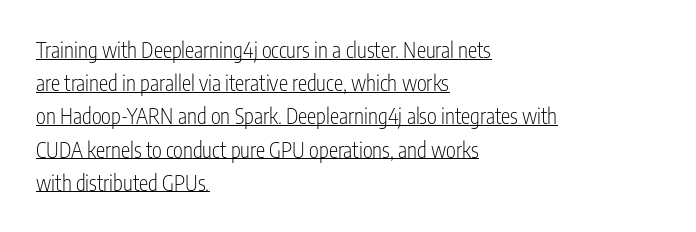
Q: Is the text bold? A: No.
Q: Is the text italic (slanted)? A: No, it is upright.
Q: Is the text underlined? A: Yes.
Q: How is the paragraph aligned? A: Left-aligned.
Q: Is the spacing between letters normal or unusually wide? A: Normal.
Q: Is the spacing between lines tight, normal or loose? A: Normal.
